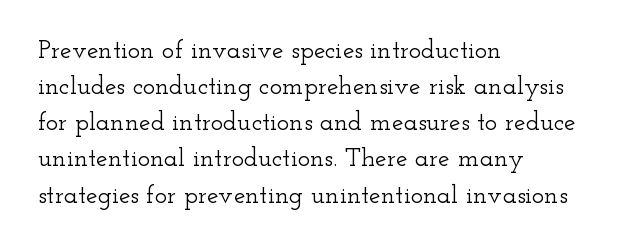
A typesetter would mark this as roman, not italic. Every row of glyphs begins at an identical x-position on the left. Descenders are the only things crossing below the line. Horizontal bands of white between lines are of average thickness.
